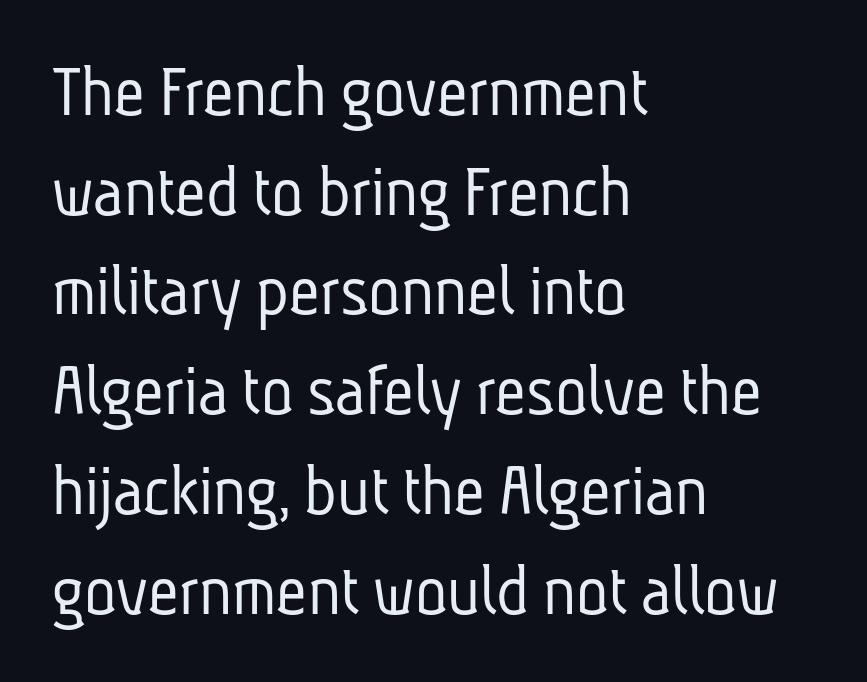
{"serif": "no", "bold": "no", "weight": "light", "width": "condensed", "stroke_contrast": "low", "x_height": "medium", "monospaced": "no", "underline": "no", "align": "left", "line_spacing": "normal", "line_spacing_ratio": 1.33, "letter_spacing": "normal", "letter_spacing_em": 0.0, "glyph_px": 75}
